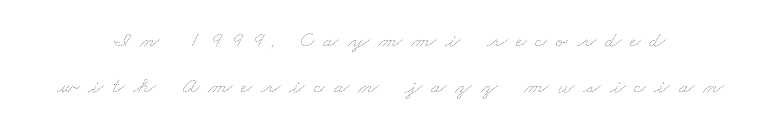
Q: Is the text bold? A: No.
Q: Is the text underlined? A: No.
Q: How is the paragraph aligned? A: Centered.
Q: Is the spacing between letters normal or unusually wide? A: Unusually wide.
Q: Is the spacing between lines tight, normal or loose? A: Loose.
